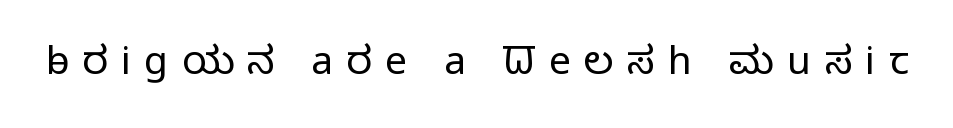
The strokes carry an ordinary text weight at most. I'd call this a sans setting — the letters go barefoot. If you drew a line through each stem, it would be perfectly vertical. Check the space under the baseline: it is left empty. The face used here is proportionally spaced, like ordinary book or web type. Between one letter and the next there's a generous, obvious gap.
